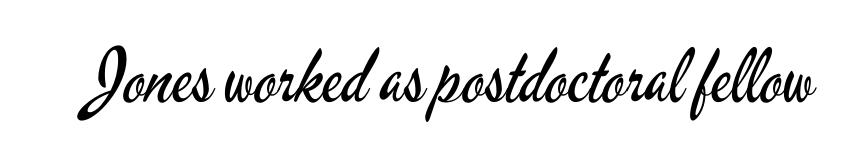
The image shows 74 px regular-weight, condensed sans-serif type; set normal letter spacing, not underlined; low stroke contrast and a small x-height.
